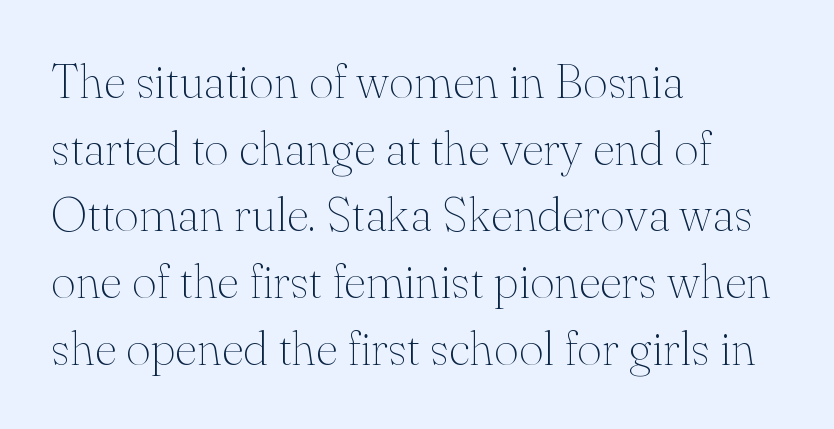
A typesetter would call this zero additional tracking. This sample has the flowing, uneven cadence of proportional lettering. Leading matches the norm, producing a regular column. Each row of text sits above clean, open space.
